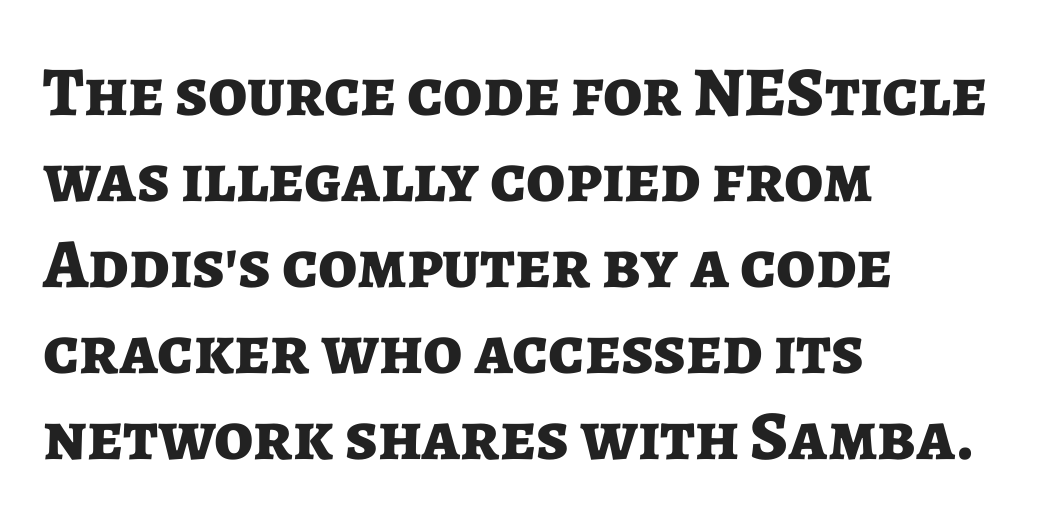
The sample has been set heavy, in full bold. Note: no serifs on the glyphs. The rendering uses natural spacing where letterforms have individual widths. Is there any slant? The stems are plumb. Students, note that the glyphs here touch the page at normal intervals. Check the space under the baseline: it is left empty.
